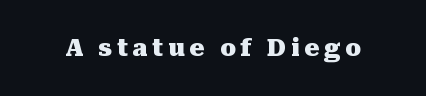
The image shows 23 px bold type, upright; set unusually wide letter spacing (+0.21 em), not underlined.
